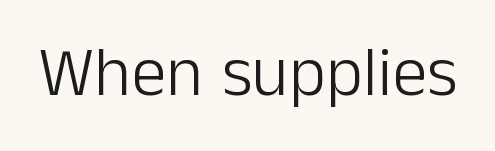
Q: Is the text bold? A: No.
Q: Is the text italic (slanted)? A: No, it is upright.
Q: Is the typeface a serif or a sans-serif typeface? A: Sans-serif.
Q: Is the text underlined? A: No.
Q: Is the spacing between letters normal or unusually wide? A: Normal.
Q: Width (condensed, normal, or wide)? A: Normal.
Q: Stroke contrast? A: Low.
Q: x-height? A: Medium.
Q: Monospaced? A: No.
